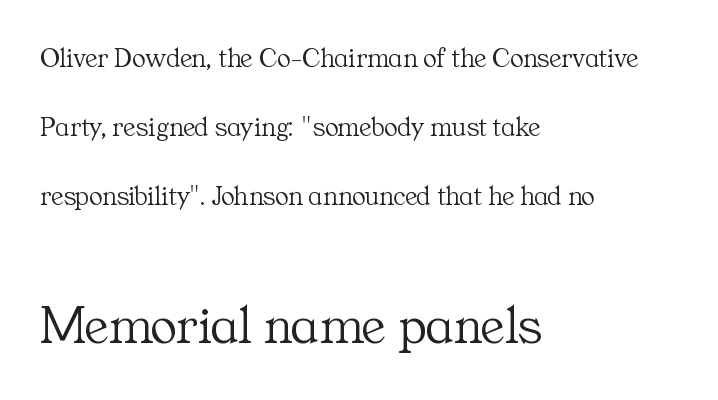
The image shows 55 px light serif type, upright; set left-aligned, loose line spacing (2.47x), normal letter spacing, not underlined; the second (bottom) block is 1.96x larger; medium stroke contrast and a medium x-height.
